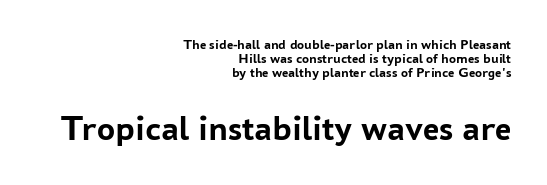
The image shows 36 px semibold sans-serif type, upright; set right-aligned, tight line spacing (1.01x), normal letter spacing, not underlined; the second (bottom) block is 2.57x larger; low stroke contrast and a medium x-height.
